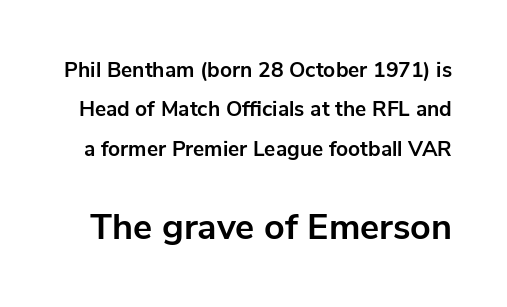
The letters advance in unequal steps, a hallmark of proportional type. Weight check: bold — yes, fully. If you squint, the bottom block still reads clearly — it's the larger of the two. No feet cap the strokes, marking this as sans-serif type. Nobody touched the tracking dial on this one. Designer's note — italics off, roman on.
